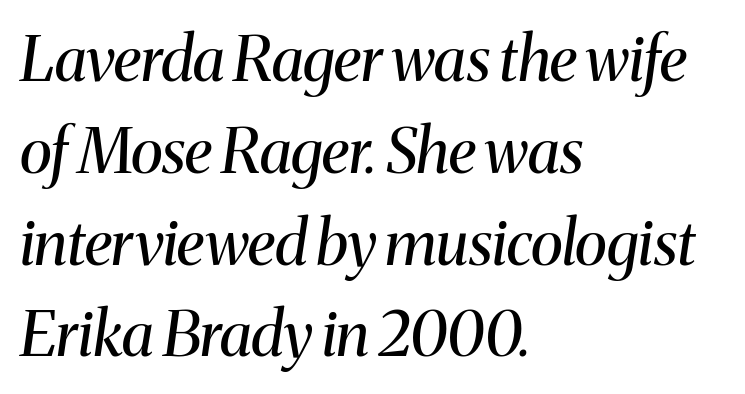
{"serif": "yes", "italic": "yes", "lean": "right", "slant_degrees": 8, "bold": "no", "weight": "regular", "width": "normal", "stroke_contrast": "medium", "x_height": "medium", "monospaced": "no", "underline": "no", "align": "left", "line_spacing": "normal", "line_spacing_ratio": 1.48, "letter_spacing": "normal", "letter_spacing_em": 0.0, "glyph_px": 62}
